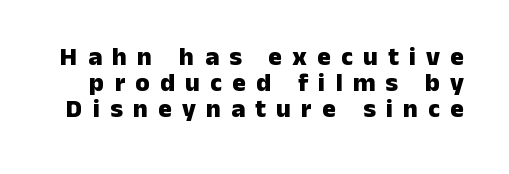
{"italic": "no", "bold": "yes", "underline": "no", "line_spacing": "tight", "line_spacing_ratio": 1.0, "letter_spacing": "wide", "letter_spacing_em": 0.39, "glyph_px": 26}
